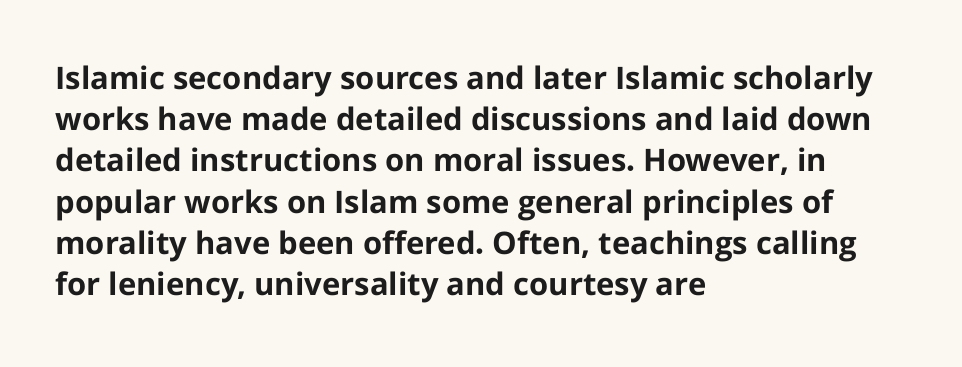
Q: Is the text bold? A: Yes.
Q: Is the text italic (slanted)? A: No, it is upright.
Q: Is the typeface a serif or a sans-serif typeface? A: Sans-serif.
Q: Is the text underlined? A: No.
Q: How is the paragraph aligned? A: Left-aligned.
Q: Is the spacing between letters normal or unusually wide? A: Normal.
Q: Is the spacing between lines tight, normal or loose? A: Normal.
Q: Width (condensed, normal, or wide)? A: Normal.
Q: Stroke contrast? A: Low.
Q: x-height? A: Medium.
Q: Monospaced? A: No.
